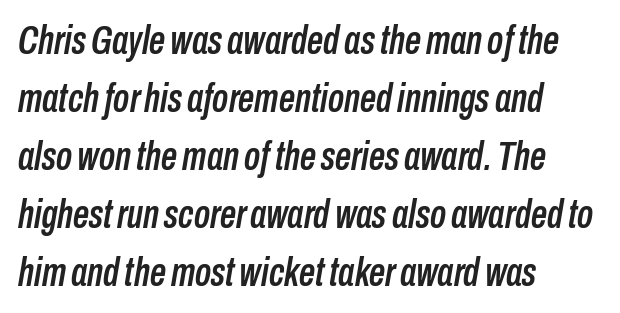
Q: Is the text italic (slanted)? A: Yes, it leans right by about 10 degrees.
Q: Is the text underlined? A: No.
Q: How is the paragraph aligned? A: Left-aligned.
Q: Is the spacing between letters normal or unusually wide? A: Normal.
Q: Is the spacing between lines tight, normal or loose? A: Normal.
Q: Width (condensed, normal, or wide)? A: Condensed.
Q: Stroke contrast? A: Low.
Q: x-height? A: Medium.
Q: Monospaced? A: No.
